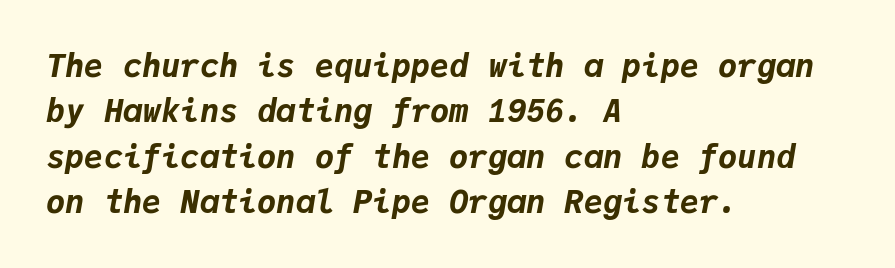
Q: Is the text bold? A: Yes.
Q: Is the text italic (slanted)? A: Yes, it leans right by about 9 degrees.
Q: Is the text underlined? A: No.
Q: How is the paragraph aligned? A: Left-aligned.
Q: Is the spacing between letters normal or unusually wide? A: Normal.
Q: Is the spacing between lines tight, normal or loose? A: Normal.
Q: Width (condensed, normal, or wide)? A: Normal.
Q: Stroke contrast? A: Low.
Q: x-height? A: Medium.
Q: Monospaced? A: Yes.
